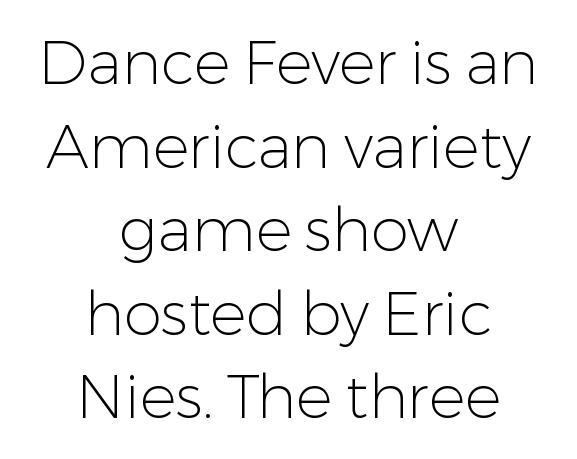
The image shows 61 px light sans-serif type, upright; set centered, normal line spacing (1.37x), normal letter spacing, not underlined; low stroke contrast and a medium x-height.
